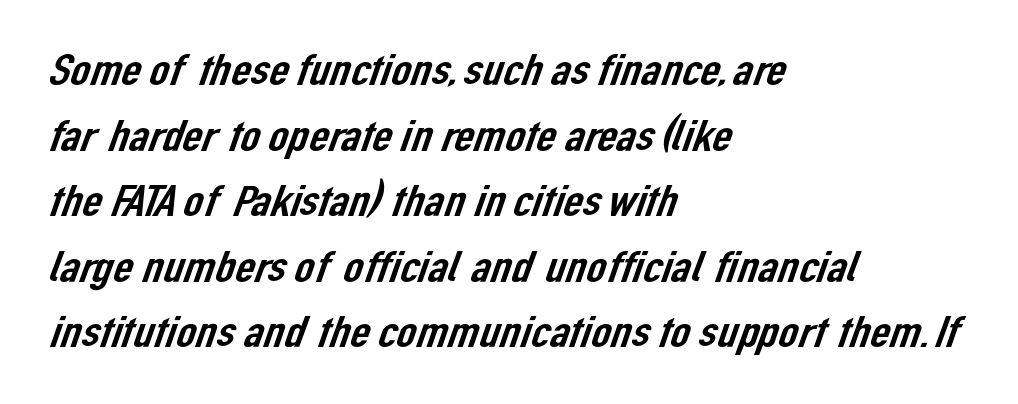
Q: Is the typeface a serif or a sans-serif typeface? A: Sans-serif.
Q: Is the text underlined? A: No.
Q: How is the paragraph aligned? A: Left-aligned.
Q: Is the spacing between letters normal or unusually wide? A: Normal.
Q: Is the spacing between lines tight, normal or loose? A: Normal.
Q: Width (condensed, normal, or wide)? A: Normal.
Q: Stroke contrast? A: Low.
Q: x-height? A: Medium.
Q: Monospaced? A: No.
